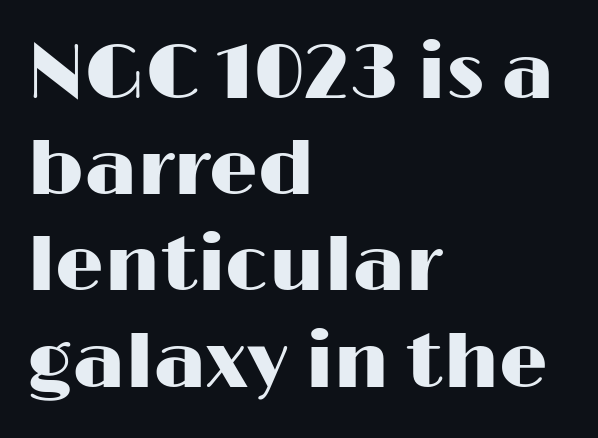
This rendering employs a face without finishing strokes, i.e., a sans-serif. Horizontal bands of white between lines are of average thickness. The space directly below the letters is spotless. The paragraph has a hard left edge and a soft right edge. The face used here is proportionally spaced, like ordinary book or web type.
